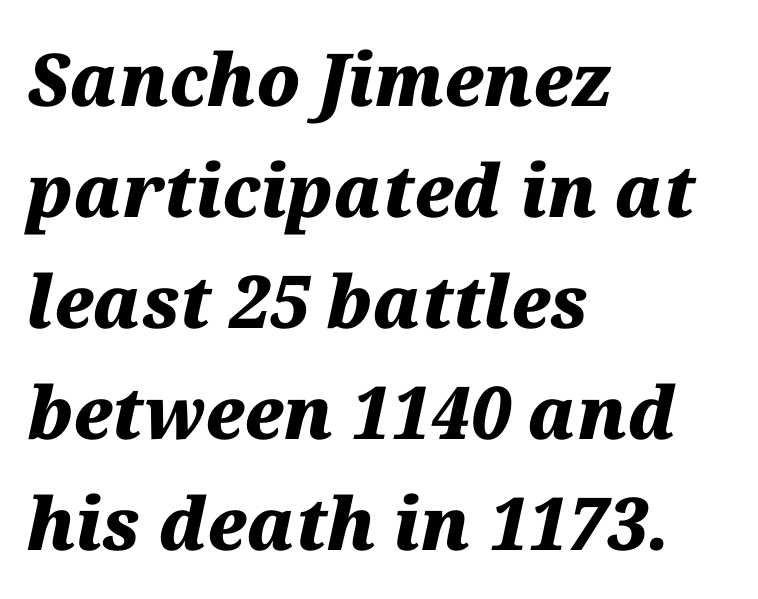
{"italic": "yes", "lean": "right", "slant_degrees": 12, "bold": "yes", "weight": "heavy", "width": "normal", "stroke_contrast": "medium", "x_height": "medium", "monospaced": "no", "underline": "no", "align": "left", "line_spacing": "normal", "line_spacing_ratio": 1.52, "letter_spacing": "normal", "letter_spacing_em": 0.0, "glyph_px": 73}
